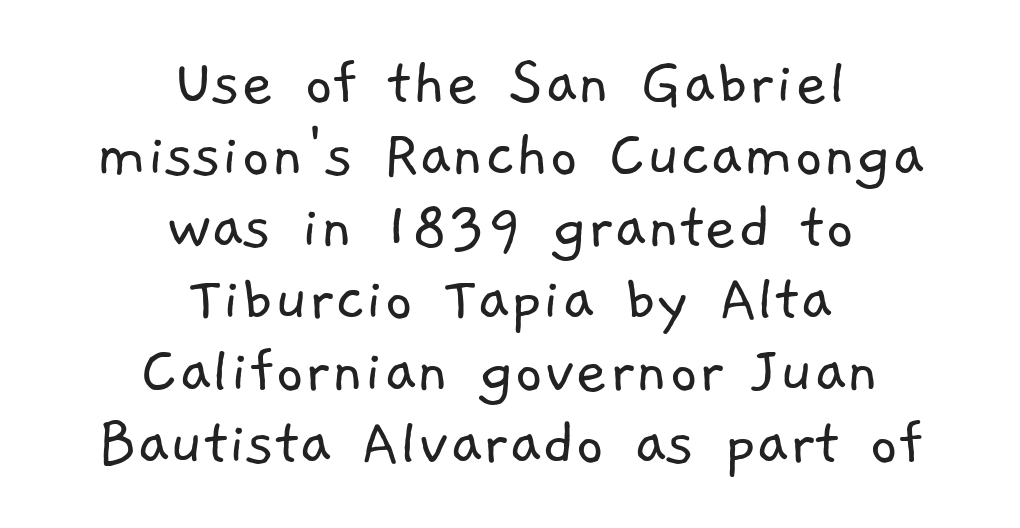
Q: Is the text bold? A: No.
Q: Is the typeface a serif or a sans-serif typeface? A: Sans-serif.
Q: Is the text underlined? A: No.
Q: How is the paragraph aligned? A: Centered.
Q: Is the spacing between letters normal or unusually wide? A: Normal.
Q: Is the spacing between lines tight, normal or loose? A: Tight.
Q: Width (condensed, normal, or wide)? A: Normal.
Q: Stroke contrast? A: Low.
Q: x-height? A: Medium.
Q: Monospaced? A: No.
